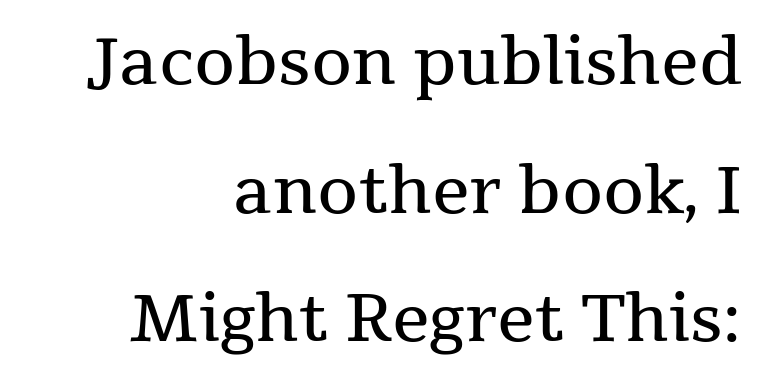
The image shows 66 px regular-weight serif type, upright; set right-aligned, loose line spacing (1.95x), normal letter spacing, not underlined; medium stroke contrast and a medium x-height.
